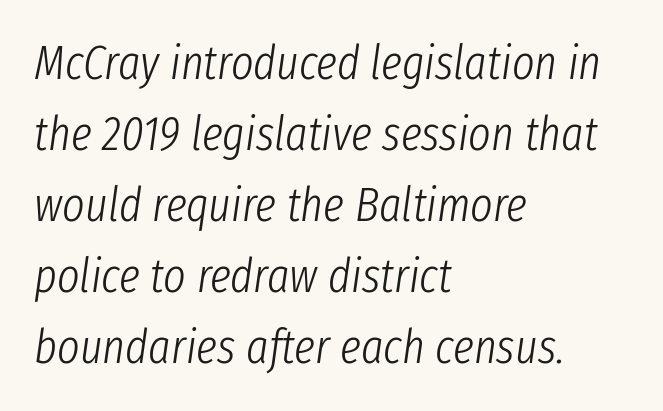
The rendering uses natural spacing where letterforms have individual widths. Casual observation: everything's shoved over to the left. The zone under the glyphs is completely vacant. Here the glyphs are tracked normally, forming tight word shapes.
